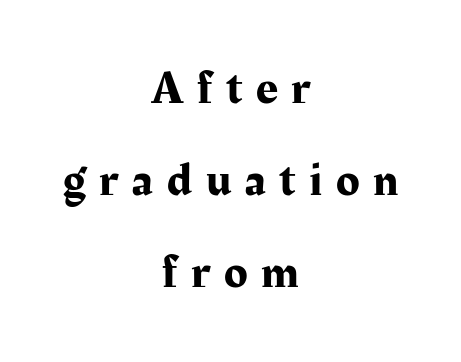
The image shows 48 px serif type, upright; set centered, loose line spacing (1.92x), unusually wide letter spacing (+0.29 em), not underlined; medium stroke contrast and a medium x-height.
